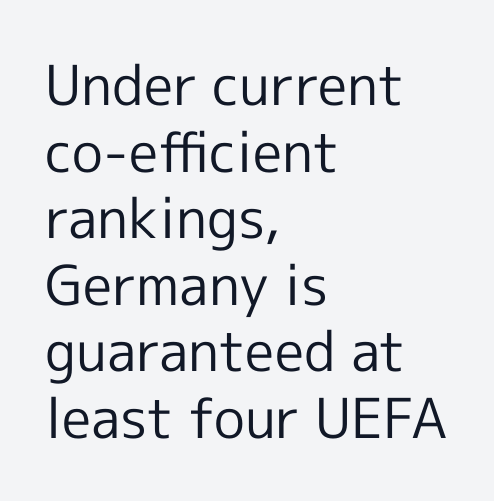
This sample uses plain, unmodified letter spacing. Vertical stems look standard width or narrower in stroke. The glyphs are unaccompanied by any horizontal stroke below them. Spacing verdict: proportional, widths tailored to each character. The face used here is a sans, in the tradition of grotesques and geometrics.
